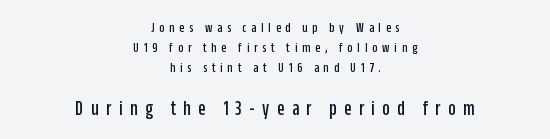
Q: Is the text italic (slanted)? A: No, it is upright.
Q: Is the text underlined? A: No.
Q: How is the paragraph aligned? A: Centered.
Q: Is the spacing between letters normal or unusually wide? A: Unusually wide.
Q: Is the spacing between lines tight, normal or loose? A: Normal.
Q: Which block of text is set in a larger size, the first (top) or the second (bottom)? A: The second (bottom) one.
